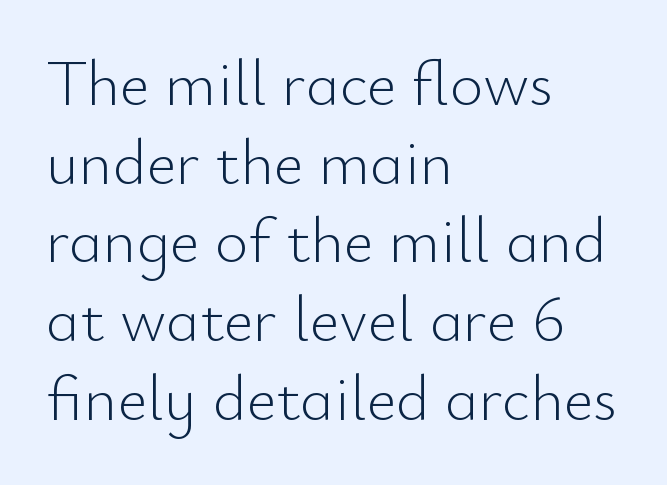
Q: Is the text bold? A: No.
Q: Is the text italic (slanted)? A: No, it is upright.
Q: Is the typeface a serif or a sans-serif typeface? A: Sans-serif.
Q: Is the text underlined? A: No.
Q: How is the paragraph aligned? A: Left-aligned.
Q: Is the spacing between letters normal or unusually wide? A: Normal.
Q: Width (condensed, normal, or wide)? A: Normal.
Q: Stroke contrast? A: Low.
Q: x-height? A: Small.
Q: Monospaced? A: No.
